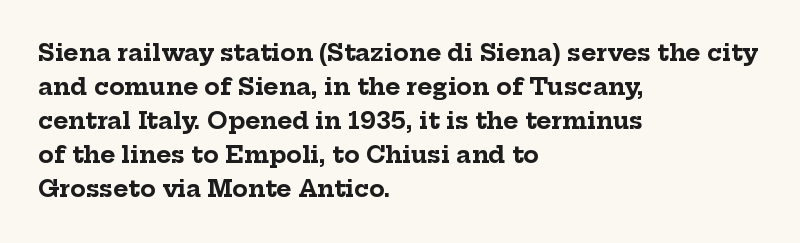
The image shows 23 px bold type, upright; set left-aligned, normal line spacing (1.48x), normal letter spacing, not underlined.
